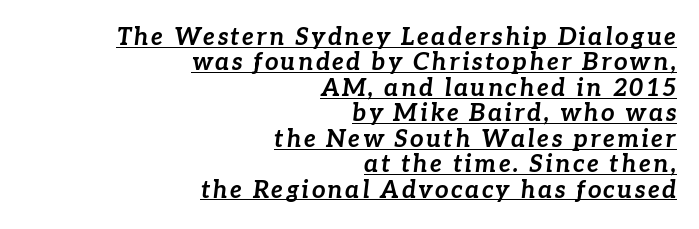
Q: Is the text bold? A: Yes.
Q: Is the text italic (slanted)? A: Yes, it leans right by about 7 degrees.
Q: Is the text underlined? A: Yes.
Q: How is the paragraph aligned? A: Right-aligned.
Q: Is the spacing between lines tight, normal or loose? A: Tight.
